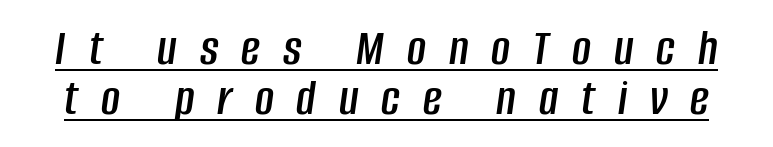
{"italic": "yes", "lean": "right", "slant_degrees": 8, "width": "condensed", "stroke_contrast": "low", "x_height": "large", "monospaced": "no", "underline": "yes", "line_spacing": "tight", "line_spacing_ratio": 0.96, "letter_spacing": "wide", "letter_spacing_em": 0.44, "glyph_px": 52}
